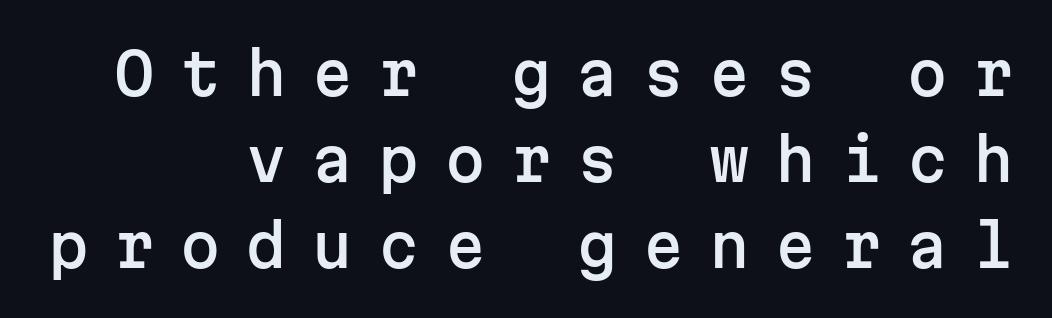
Q: Is the text italic (slanted)? A: No, it is upright.
Q: Is the typeface a serif or a sans-serif typeface? A: Sans-serif.
Q: Is the text underlined? A: No.
Q: How is the paragraph aligned? A: Right-aligned.
Q: Is the spacing between letters normal or unusually wide? A: Unusually wide.
Q: Is the spacing between lines tight, normal or loose? A: Normal.
Q: Width (condensed, normal, or wide)? A: Normal.
Q: Stroke contrast? A: Low.
Q: x-height? A: Medium.
Q: Monospaced? A: Yes.
